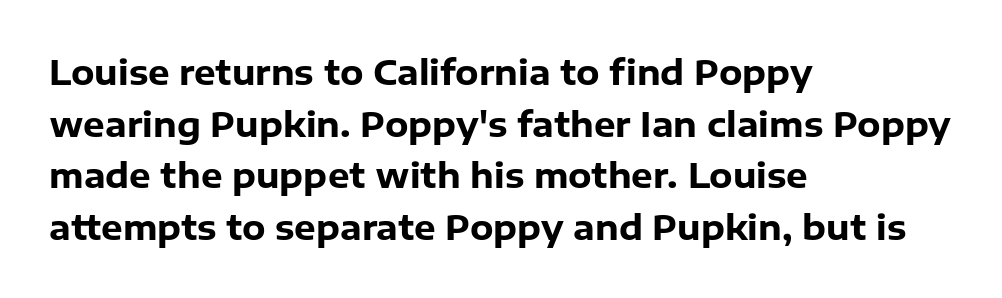
{"serif": "no", "italic": "no", "bold": "yes", "weight": "heavy", "width": "normal", "stroke_contrast": "low", "x_height": "medium", "monospaced": "no", "underline": "no", "align": "left", "line_spacing": "normal", "line_spacing_ratio": 1.52, "letter_spacing": "normal", "letter_spacing_em": 0.0, "glyph_px": 34}
